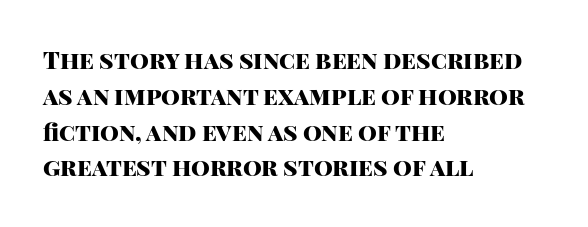
Q: Is the text bold? A: Yes.
Q: Is the text italic (slanted)? A: No, it is upright.
Q: Is the text underlined? A: No.
Q: How is the paragraph aligned? A: Left-aligned.
Q: Is the spacing between letters normal or unusually wide? A: Normal.
Q: Is the spacing between lines tight, normal or loose? A: Normal.
